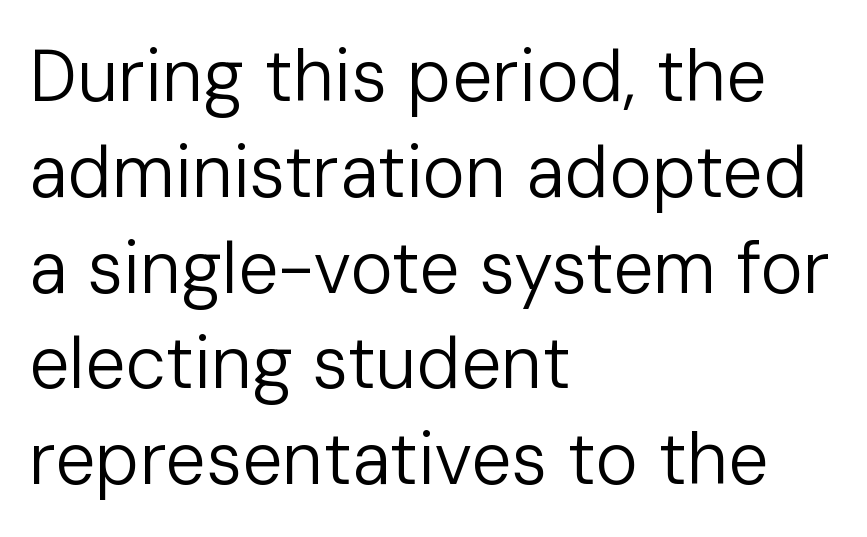
Q: Is the text bold? A: No.
Q: Is the text italic (slanted)? A: No, it is upright.
Q: Is the typeface a serif or a sans-serif typeface? A: Sans-serif.
Q: Is the text underlined? A: No.
Q: How is the paragraph aligned? A: Left-aligned.
Q: Is the spacing between letters normal or unusually wide? A: Normal.
Q: Is the spacing between lines tight, normal or loose? A: Normal.
Q: Width (condensed, normal, or wide)? A: Normal.
Q: Stroke contrast? A: Low.
Q: x-height? A: Medium.
Q: Monospaced? A: No.
